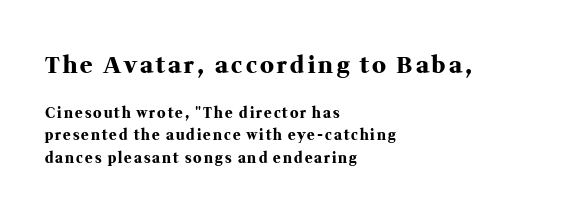
The image shows 23 px bold type, upright; set left-aligned, normal line spacing (1.62x), not underlined; the first (top) block is 1.64x larger.
